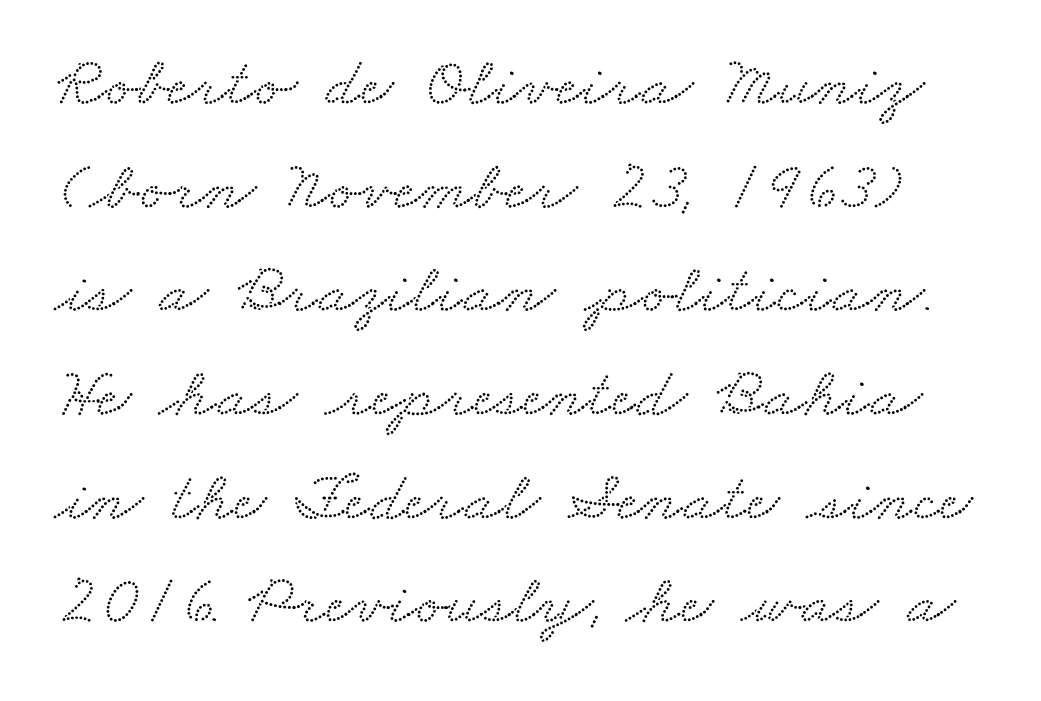
Q: Is the typeface a serif or a sans-serif typeface? A: Serif.
Q: Is the text underlined? A: No.
Q: Is the spacing between letters normal or unusually wide? A: Normal.
Q: Is the spacing between lines tight, normal or loose? A: Normal.
Q: Width (condensed, normal, or wide)? A: Wide.
Q: Stroke contrast? A: Low.
Q: x-height? A: Small.
Q: Monospaced? A: No.
